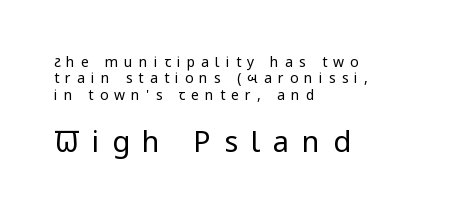
{"serif": "no", "italic": "no", "bold": "no", "weight": "regular", "width": "condensed", "stroke_contrast": "low", "x_height": "large", "monospaced": "no", "underline": "no", "align": "left", "line_spacing_ratio": 1.17, "letter_spacing": "wide", "letter_spacing_em": 0.44, "larger_block": "second", "size_ratio": 2.07, "glyph_px": 29}
